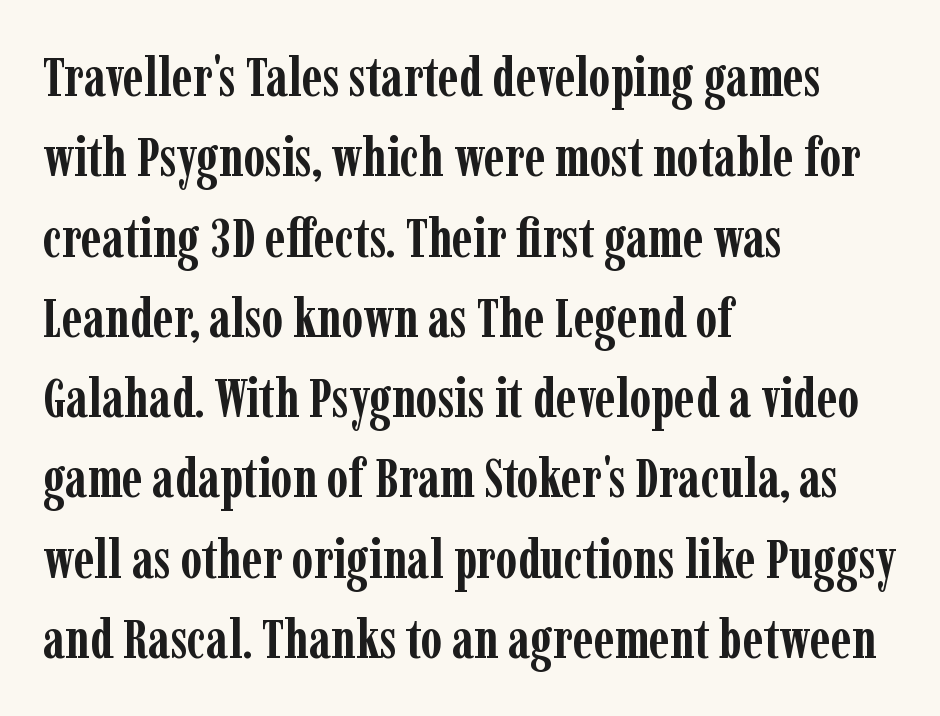
Q: Is the text bold? A: Yes.
Q: Is the text italic (slanted)? A: No, it is upright.
Q: Is the typeface a serif or a sans-serif typeface? A: Serif.
Q: Is the text underlined? A: No.
Q: How is the paragraph aligned? A: Left-aligned.
Q: Is the spacing between letters normal or unusually wide? A: Normal.
Q: Is the spacing between lines tight, normal or loose? A: Normal.
Q: Width (condensed, normal, or wide)? A: Condensed.
Q: Stroke contrast? A: Low.
Q: x-height? A: Medium.
Q: Monospaced? A: No.
